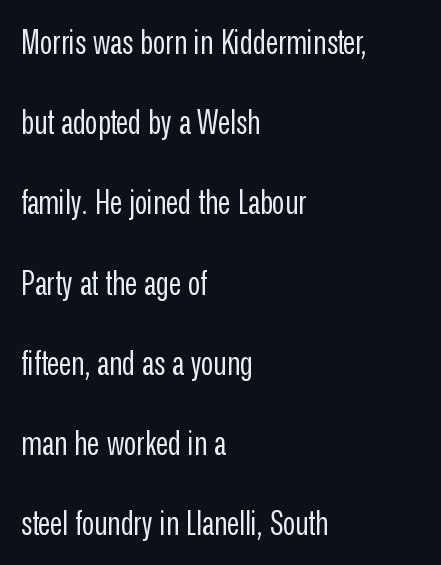
{"serif": "no", "italic": "no", "bold": "no", "weight": "regular", "width": "condensed", "stroke_contrast": "low", "x_height": "medium", "monospaced": "no", "underline": "no", "align": "left", "line_spacing": "loose", "line_spacing_ratio": 2.36, "letter_spacing": "normal", "letter_spacing_em": 0.0, "glyph_px": 34}
